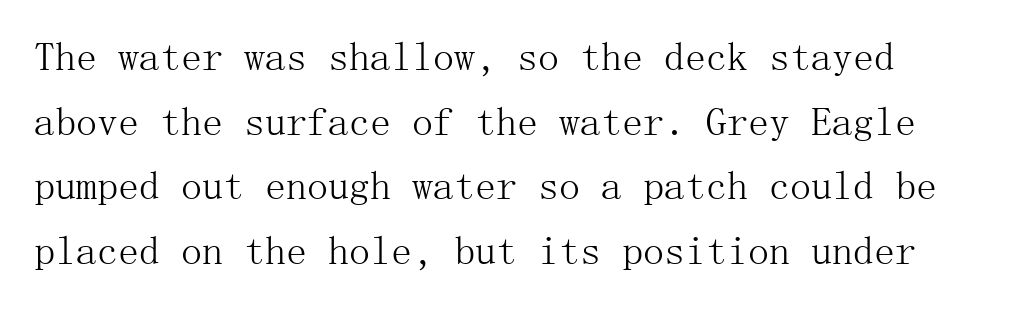
A roman cut, with each character standing at attention. Unbolded letterforms with no extra heft. Tracking value appears to be zero — textbook default spacing. The baseline area is clear. Line spacing here is normal.
